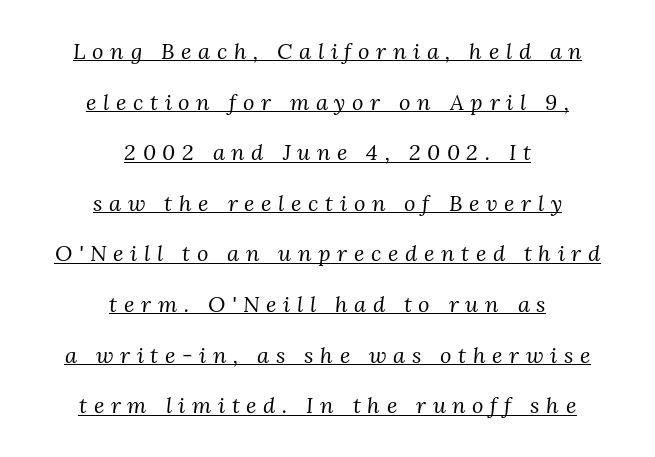
Q: Is the text bold? A: No.
Q: Is the text italic (slanted)? A: Yes, it leans right by about 3 degrees.
Q: Is the text underlined? A: Yes.
Q: How is the paragraph aligned? A: Centered.
Q: Is the spacing between letters normal or unusually wide? A: Unusually wide.
Q: Is the spacing between lines tight, normal or loose? A: Loose.
